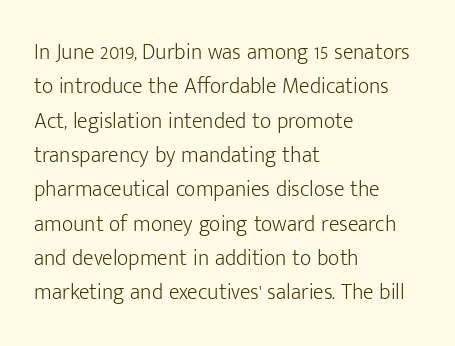
{"italic": "no", "bold": "no", "underline": "no", "align": "left", "line_spacing": "normal", "line_spacing_ratio": 1.56, "letter_spacing": "normal", "letter_spacing_em": 0.0, "glyph_px": 22}
